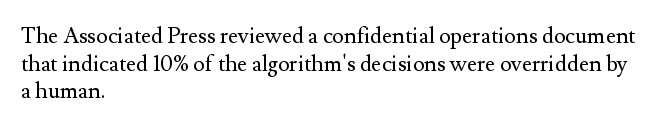
The image shows 22 px text type, upright; set left-aligned, normal line spacing (1.26x), normal letter spacing, not underlined.
